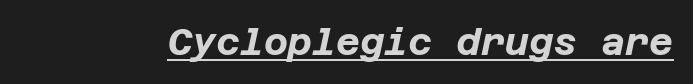
The image shows 37 px bold type, italic (leaning right); set normal letter spacing, underlined; low stroke contrast and a large x-height.
